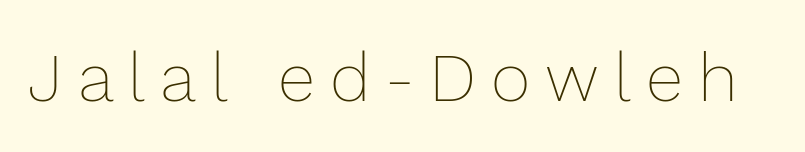
Q: Is the text bold? A: No.
Q: Is the text italic (slanted)? A: No, it is upright.
Q: Is the text underlined? A: No.
Q: Is the spacing between letters normal or unusually wide? A: Unusually wide.
Q: Width (condensed, normal, or wide)? A: Normal.
Q: Stroke contrast? A: Low.
Q: x-height? A: Medium.
Q: Monospaced? A: No.
